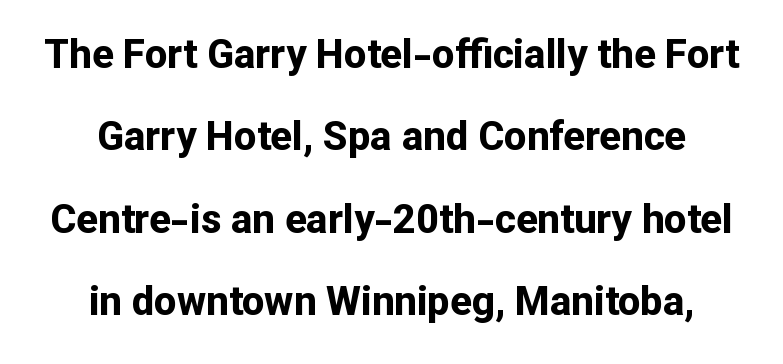
Q: Is the text bold? A: Yes.
Q: Is the text italic (slanted)? A: No, it is upright.
Q: Is the typeface a serif or a sans-serif typeface? A: Sans-serif.
Q: Is the text underlined? A: No.
Q: How is the paragraph aligned? A: Centered.
Q: Is the spacing between letters normal or unusually wide? A: Normal.
Q: Is the spacing between lines tight, normal or loose? A: Loose.
Q: Width (condensed, normal, or wide)? A: Normal.
Q: Stroke contrast? A: Low.
Q: x-height? A: Medium.
Q: Monospaced? A: No.
